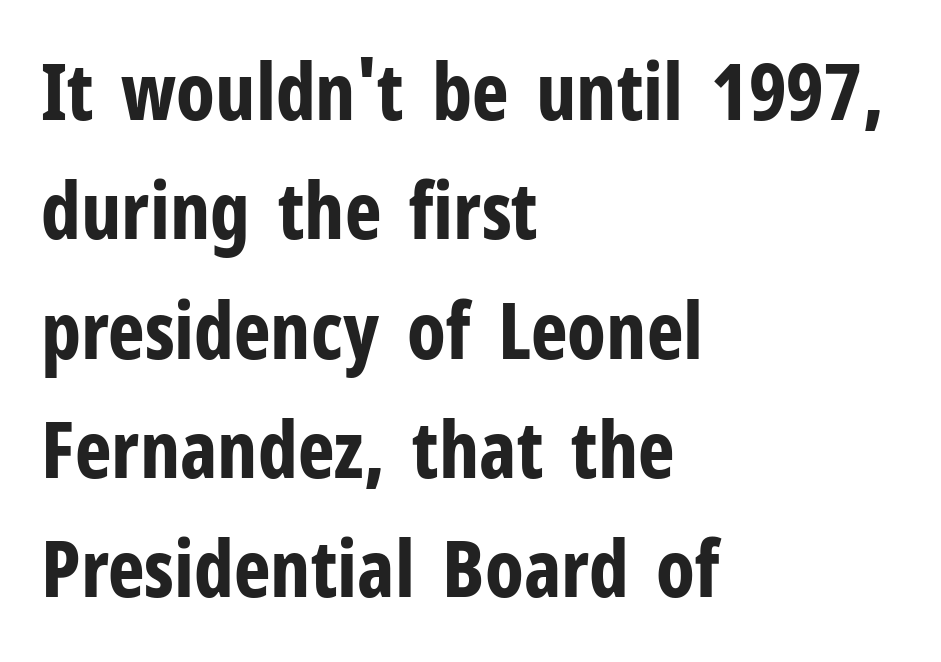
The words here are not underlined. The block of text has a typical density, with ordinary space between rows. Proportional: the letters do not fall into vertical columns. The passage shown has conventional tracking throughout.
